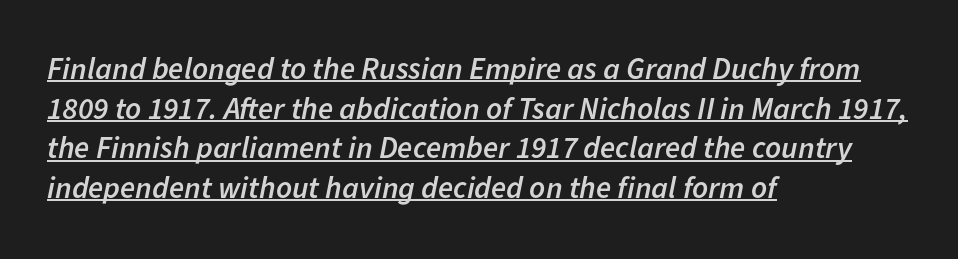
The image shows 31 px semibold type, italic (leaning right); set left-aligned, normal line spacing (1.28x), normal letter spacing, underlined; low stroke contrast and a medium x-height.
